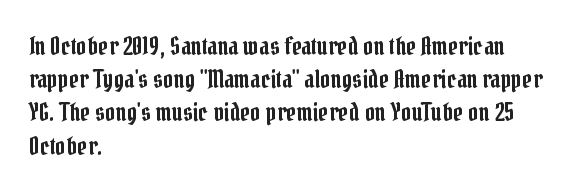
Students, observe: this is what conventionally led text looks like. Look at the tracking — it's just the regular setting, nothing added. The paragraph has a hard left edge and a soft right edge. Check under the words: just untouched page. The lettering holds an erect, upright posture throughout.
